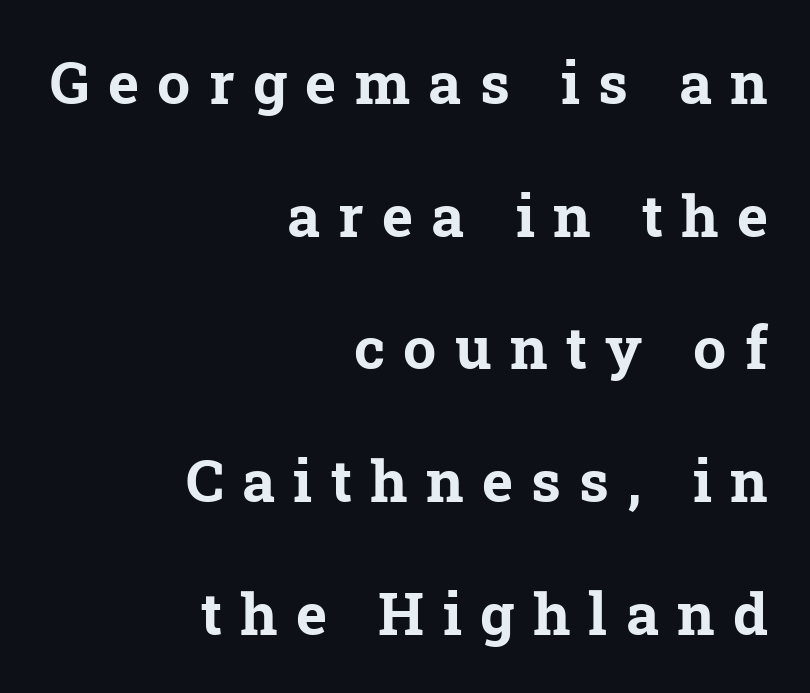
{"serif": "yes", "bold": "yes", "weight": "bold", "width": "normal", "stroke_contrast": "low", "x_height": "medium", "monospaced": "no", "underline": "no", "align": "right", "line_spacing": "loose", "line_spacing_ratio": 2.25, "letter_spacing": "wide", "letter_spacing_em": 0.31, "glyph_px": 59}
